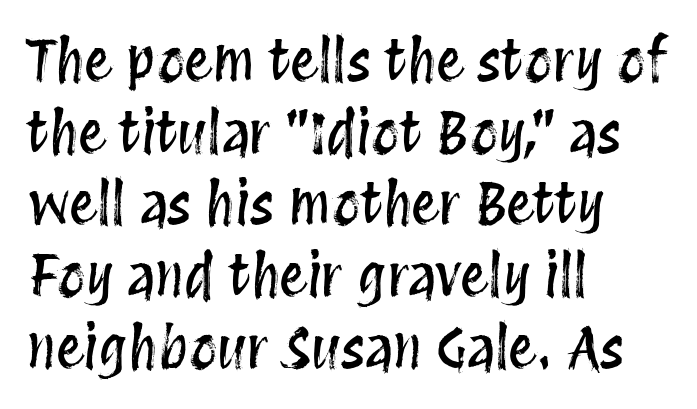
Q: Is the text italic (slanted)? A: No, it is upright.
Q: Is the text underlined? A: No.
Q: How is the paragraph aligned? A: Left-aligned.
Q: Is the spacing between letters normal or unusually wide? A: Normal.
Q: Is the spacing between lines tight, normal or loose? A: Normal.
Q: Width (condensed, normal, or wide)? A: Condensed.
Q: Stroke contrast? A: Medium.
Q: x-height? A: Large.
Q: Monospaced? A: No.
